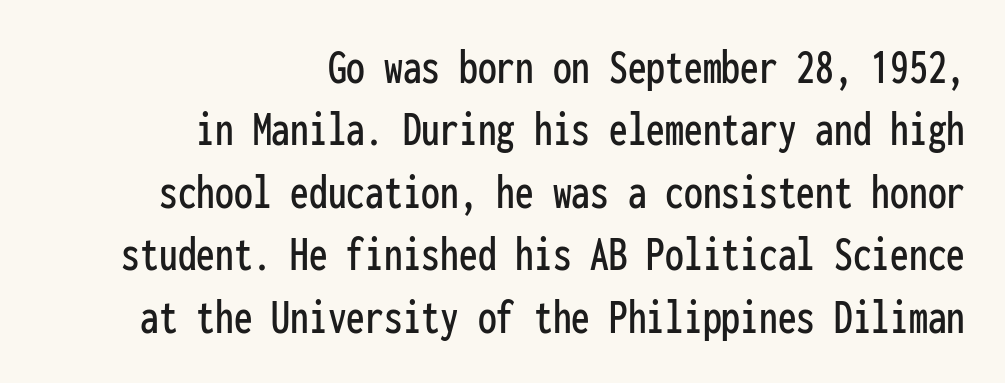
The image shows 50 px condensed sans-serif type, upright, monospaced; set right-aligned, normal line spacing (1.25x), normal letter spacing, not underlined; low stroke contrast and a medium x-height.
